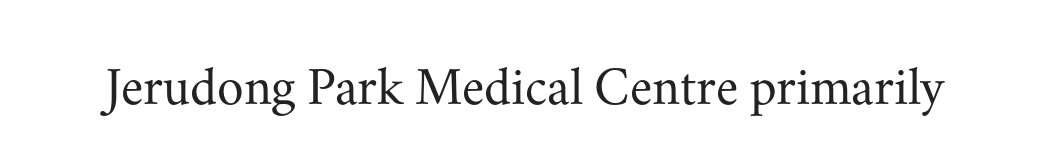
The image shows 54 px regular-weight serif type, upright; set normal letter spacing, not underlined; medium stroke contrast and a small x-height.
